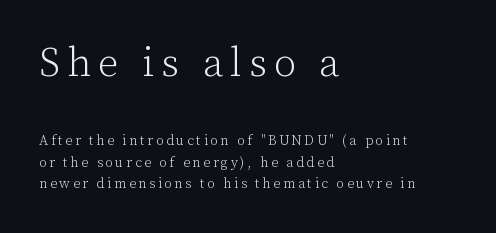
Q: Is the text bold? A: No.
Q: Is the text italic (slanted)? A: No, it is upright.
Q: Is the typeface a serif or a sans-serif typeface? A: Serif.
Q: Is the text underlined? A: No.
Q: How is the paragraph aligned? A: Left-aligned.
Q: Is the spacing between lines tight, normal or loose? A: Normal.
Q: Which block of text is set in a larger size, the first (top) or the second (bottom)? A: The first (top) one.
Q: Width (condensed, normal, or wide)? A: Normal.
Q: Stroke contrast? A: Low.
Q: x-height? A: Medium.
Q: Monospaced? A: No.
